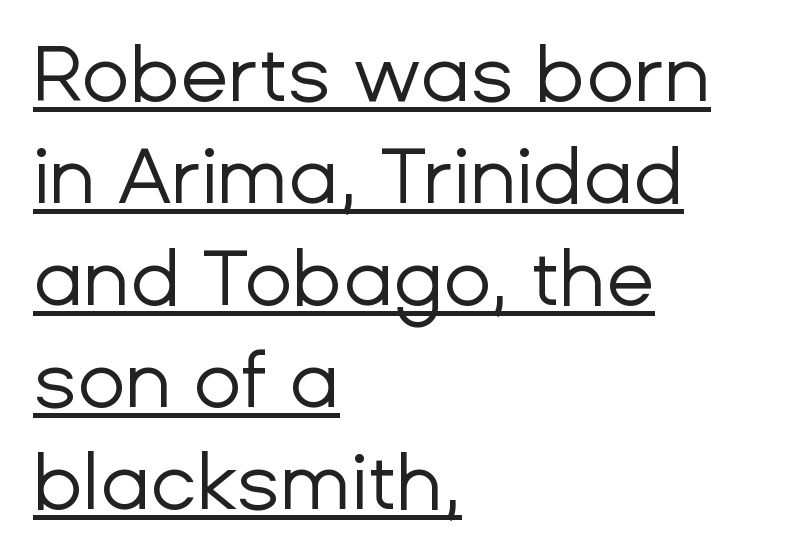
The image shows 79 px regular-weight sans-serif type, upright; set left-aligned, normal line spacing (1.29x), normal letter spacing, underlined; low stroke contrast and a medium x-height.
